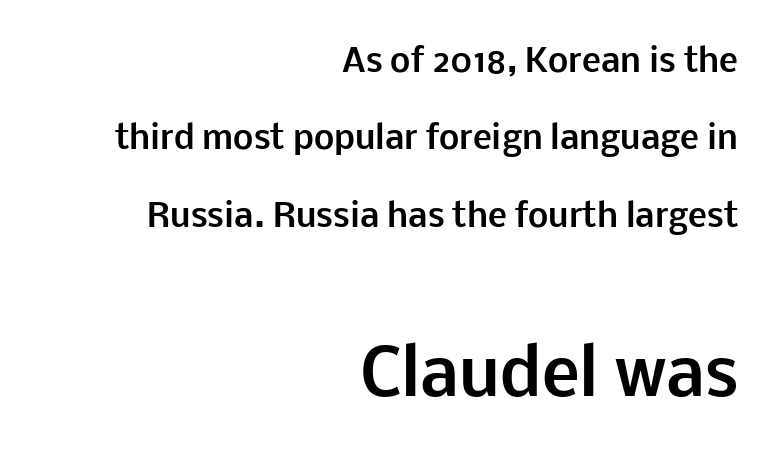
Q: Is the text bold? A: Yes.
Q: Is the text italic (slanted)? A: No, it is upright.
Q: Is the typeface a serif or a sans-serif typeface? A: Sans-serif.
Q: Is the text underlined? A: No.
Q: How is the paragraph aligned? A: Right-aligned.
Q: Is the spacing between letters normal or unusually wide? A: Normal.
Q: Is the spacing between lines tight, normal or loose? A: Loose.
Q: Which block of text is set in a larger size, the first (top) or the second (bottom)? A: The second (bottom) one.
Q: Width (condensed, normal, or wide)? A: Normal.
Q: Stroke contrast? A: Low.
Q: x-height? A: Medium.
Q: Monospaced? A: No.
